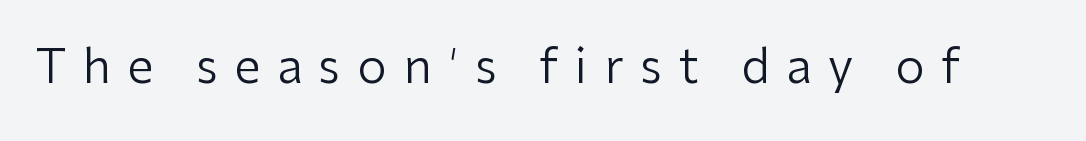
To sum up the face: it is a sans, with no serifs. These lines are rendered in a variable-pitch font. The rendering inserts visible extra space after every character. Unbolded letterforms with no extra heft. The letters stand straight up with perfectly vertical stems.
